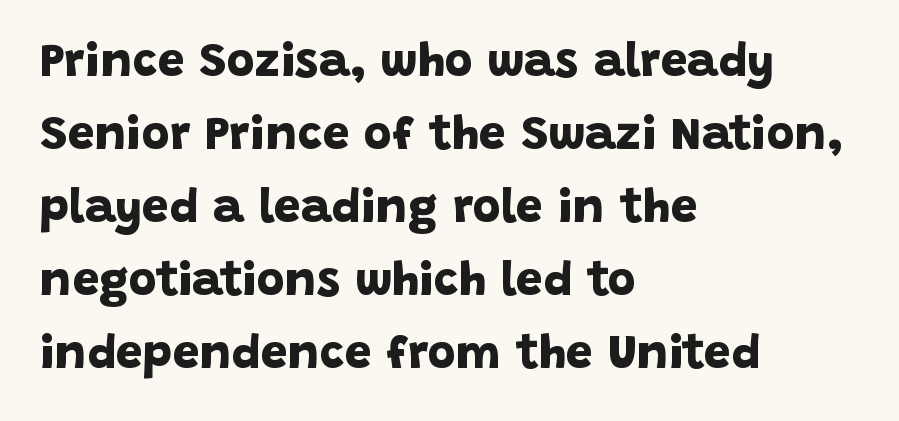
I'd call this a sans setting — the letters go barefoot. Short note: letters normally spaced. Spacing verdict: proportional, widths tailored to each character. Line spacing here is normal. Unmarked baselines from the first word to the last. This sample is left-justified, so line endings fall wherever the words run out.
